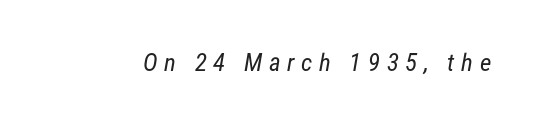
The image shows 25 px text type; set unusually wide letter spacing (+0.26 em), not underlined.
